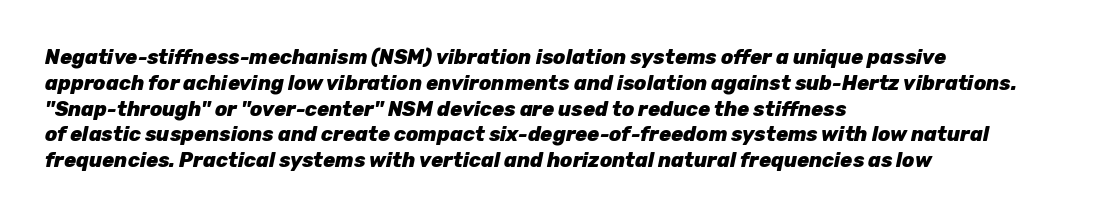
The typography opts for an oblique posture over an upright one. Notice how thick the strokes are: this is what a full bold looks like. In terms of leading, this rendering sits right in the middle. Spacing between characters is what you'd get straight out of the box.
